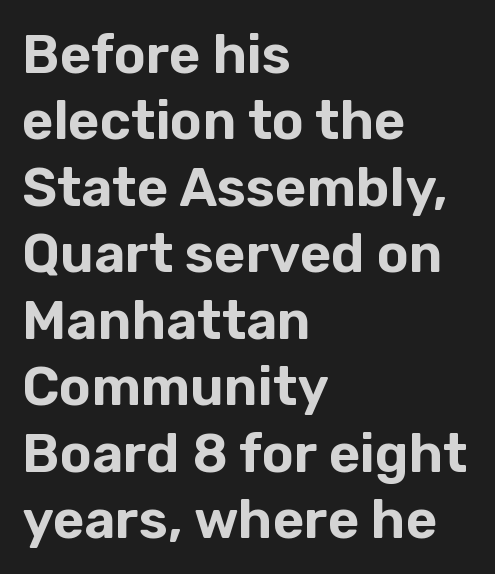
The image shows 54 px sans-serif type, upright; set left-aligned, line spacing 1.23x, normal letter spacing, not underlined; low stroke contrast and a medium x-height.
